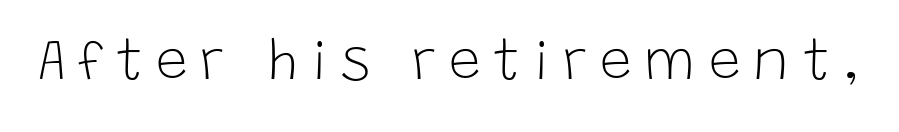
{"serif": "no", "italic": "no", "bold": "no", "weight": "light", "width": "normal", "stroke_contrast": "low", "x_height": "large", "monospaced": "no", "underline": "no", "letter_spacing": "wide", "letter_spacing_em": 0.22, "glyph_px": 57}
